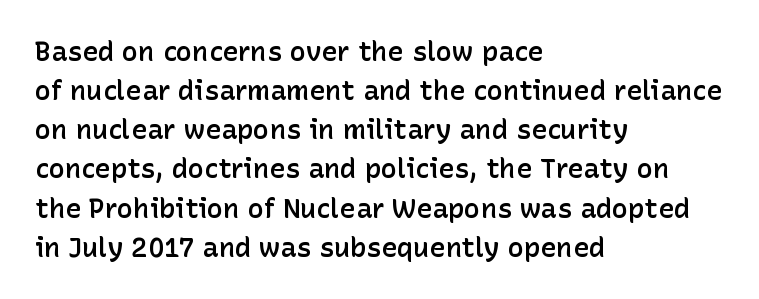
The image shows 27 px text type, upright; set left-aligned, normal line spacing (1.45x), normal letter spacing, not underlined.
